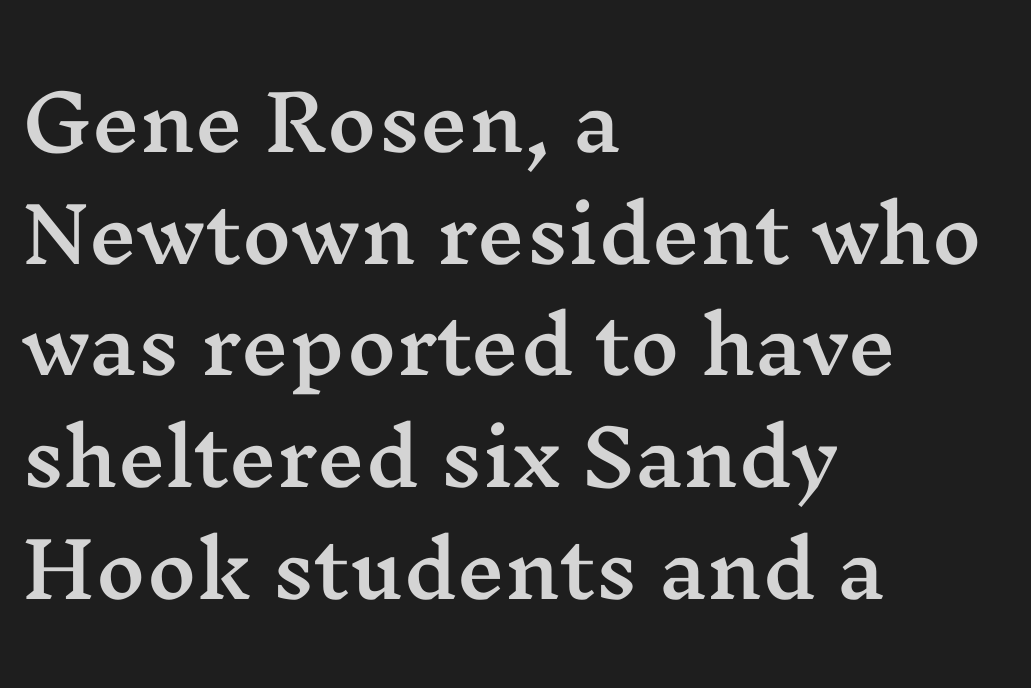
You could not count columns in this text — the font is proportionally spaced. Every row of glyphs begins at an identical x-position on the left. Observe the serifs anchoring each vertical stroke in this sample. Each row of text sits above clean, open space. Characters follow at the spacing the type designer built in. The leading is moderate, giving the passage an even texture.
